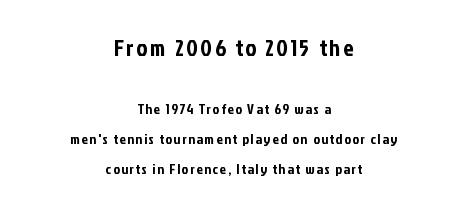
The image shows 23 px text type, upright; set centered, loose line spacing (2.13x), not underlined; the first (top) block is 1.64x larger.
